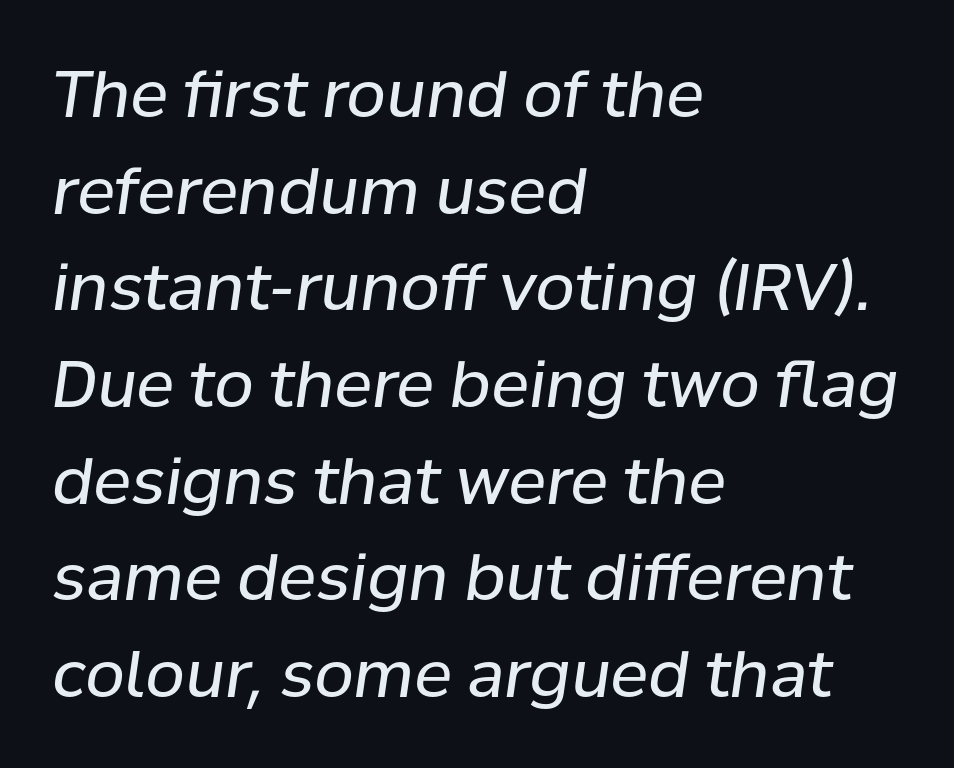
Line spacing here is normal. The font's italic variant was chosen for this text. In CSS terms this would be text-align: left. Compared with a typical body face, this is equally light or lighter still.
